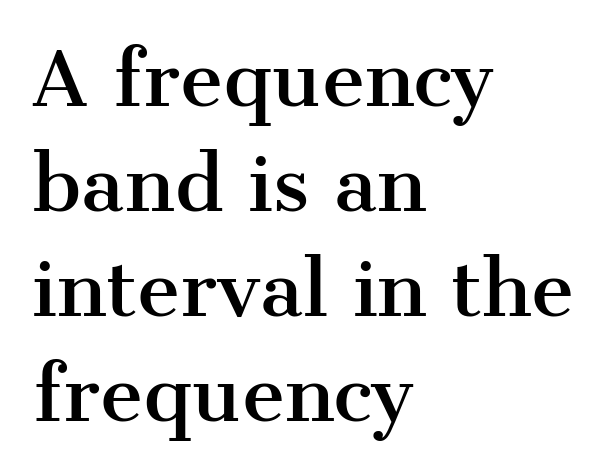
Reading down the block, your eye returns to a fixed left position each line. Ordinary non-slanted type is in use. The passage shown is typed in a proportional face where columns would drift. This block has exactly the height ordinary leading produces. The strip under each line holds only bare page. I'd call this a serif setting — the letters wear small feet.
